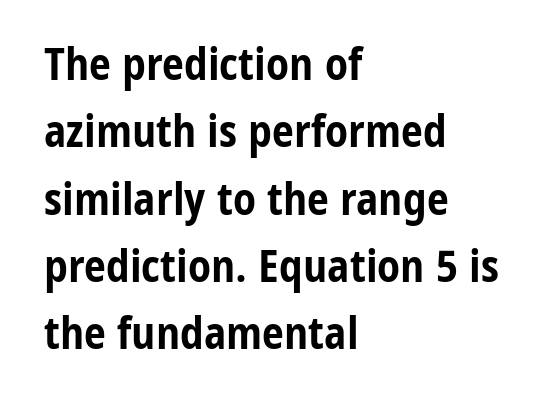
{"serif": "no", "italic": "no", "bold": "yes", "weight": "bold", "width": "condensed", "stroke_contrast": "low", "x_height": "medium", "monospaced": "no", "underline": "no", "align": "left", "line_spacing": "normal", "line_spacing_ratio": 1.53, "letter_spacing": "normal", "letter_spacing_em": 0.0, "glyph_px": 44}
